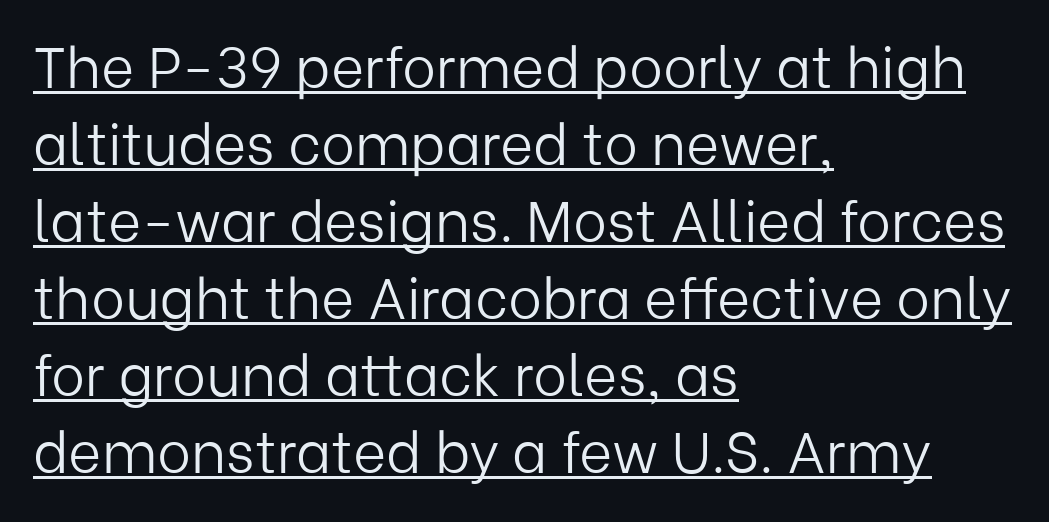
Q: Is the text bold? A: No.
Q: Is the text italic (slanted)? A: No, it is upright.
Q: Is the typeface a serif or a sans-serif typeface? A: Sans-serif.
Q: Is the text underlined? A: Yes.
Q: How is the paragraph aligned? A: Left-aligned.
Q: Is the spacing between letters normal or unusually wide? A: Normal.
Q: Is the spacing between lines tight, normal or loose? A: Normal.
Q: Width (condensed, normal, or wide)? A: Normal.
Q: Stroke contrast? A: Low.
Q: x-height? A: Medium.
Q: Monospaced? A: No.
